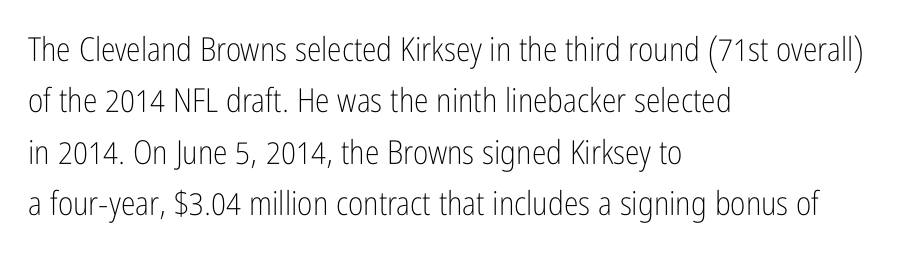
The image shows 33 px light, condensed sans-serif type, upright; set left-aligned, normal line spacing (1.56x), normal letter spacing, not underlined; low stroke contrast and a medium x-height.
